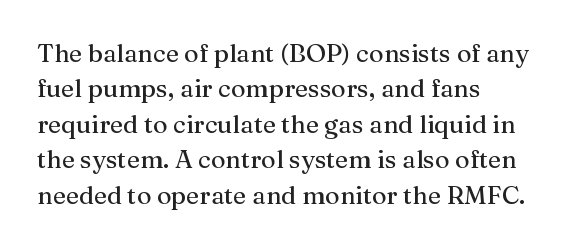
The line texture is even and compact thanks to regular tracking. Glance below the letters and you will spot only blank space. It's the straight-up-and-down kind of type. Each line starts at the same left margin while the right side varies. Reading down the column, the eye jumps a familiar distance to each next line.
